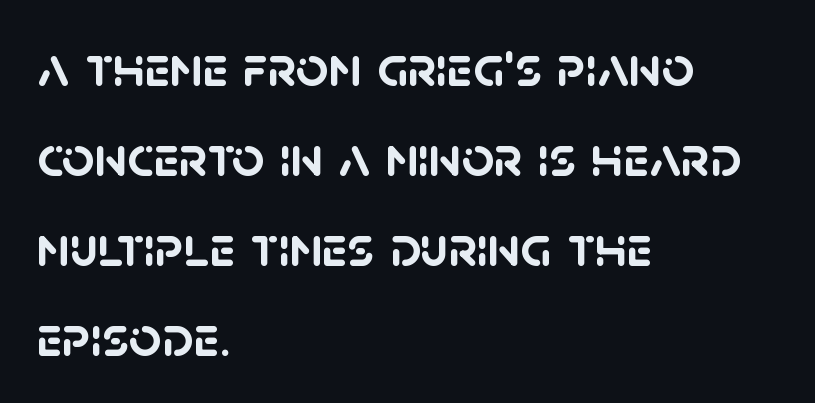
Does the weight exceed regular? Yes, all the way to bold. A clean baseline with only descenders dipping below it. Line starts are locked; line ends wander. The rendering shows plain stroke endings on the letterforms — a sans-serif design. Leading: standard.
